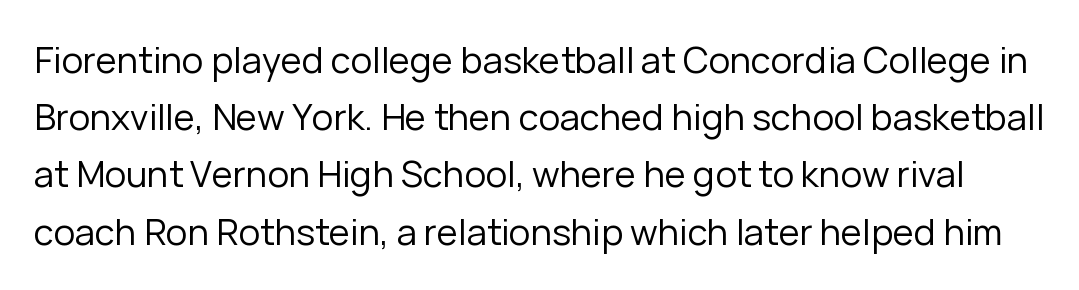
Leading: standard. Each row of text sits above clean, open space. The specimen reads as upright at a glance. Here the designer chose a conventional face with non-uniform glyph widths. Bold? No — there's no thickening of the strokes. Look at the tracking — it's just the regular setting, nothing added.
